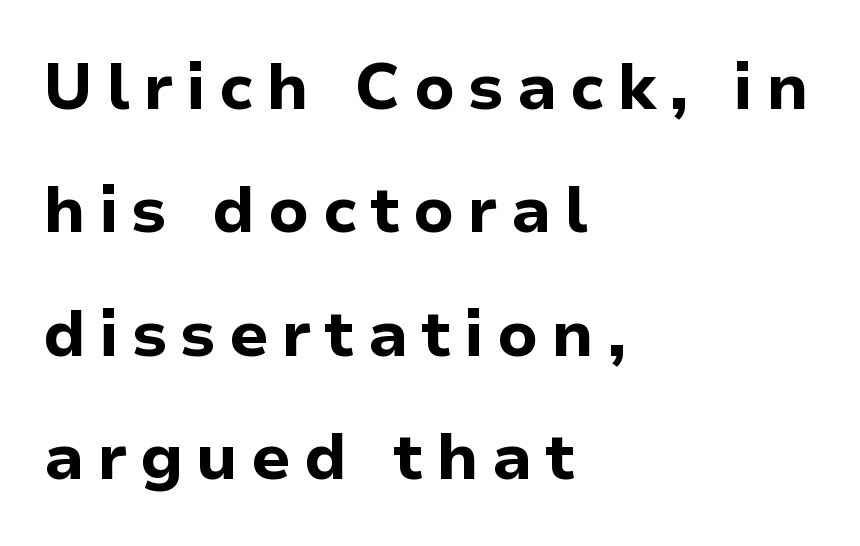
A dark, heavy texture on the line: the type is bold. Do the characters align in a grid? No, the font is proportional. The lettering stays uniformly vertical, giving the passage a roman look. Horizontally, the lines are justified to the leading edge only. The passage shown is not underscored anywhere.
